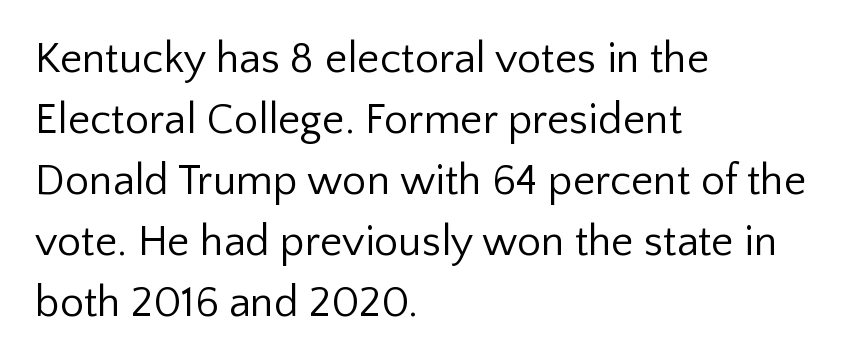
Q: Is the text bold? A: No.
Q: Is the text italic (slanted)? A: No, it is upright.
Q: Is the typeface a serif or a sans-serif typeface? A: Sans-serif.
Q: Is the text underlined? A: No.
Q: How is the paragraph aligned? A: Left-aligned.
Q: Is the spacing between letters normal or unusually wide? A: Normal.
Q: Is the spacing between lines tight, normal or loose? A: Normal.
Q: Width (condensed, normal, or wide)? A: Normal.
Q: Stroke contrast? A: Low.
Q: x-height? A: Medium.
Q: Monospaced? A: No.
